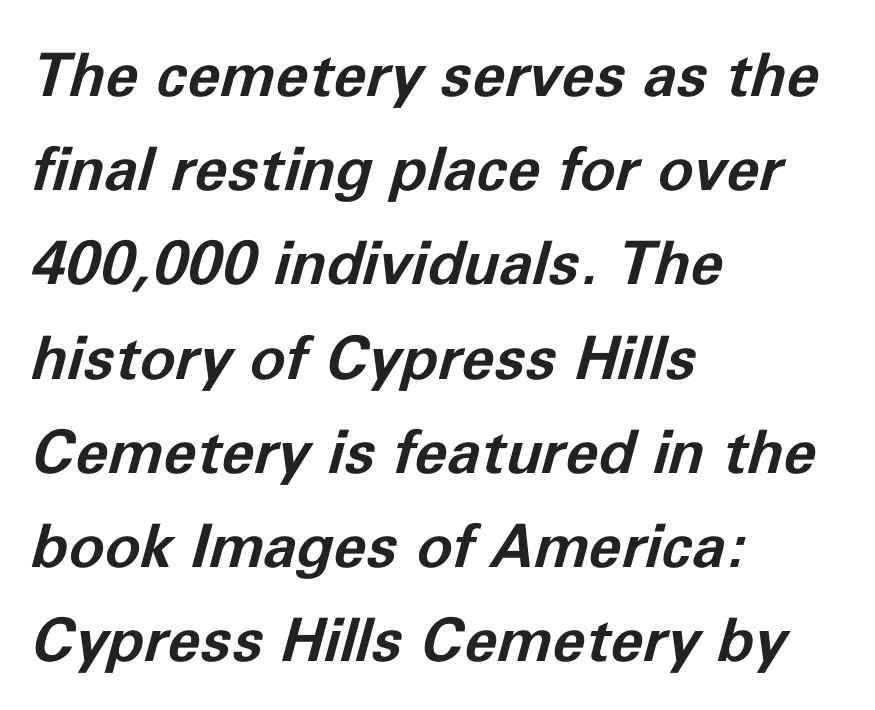
The paragraph has a hard left edge and a soft right edge. Anything drawn beneath the words? Only blank space. Heavy-handed strokes throughout: this text is bold. Is there much room between lines? A standard amount, neither cramped nor airy.
